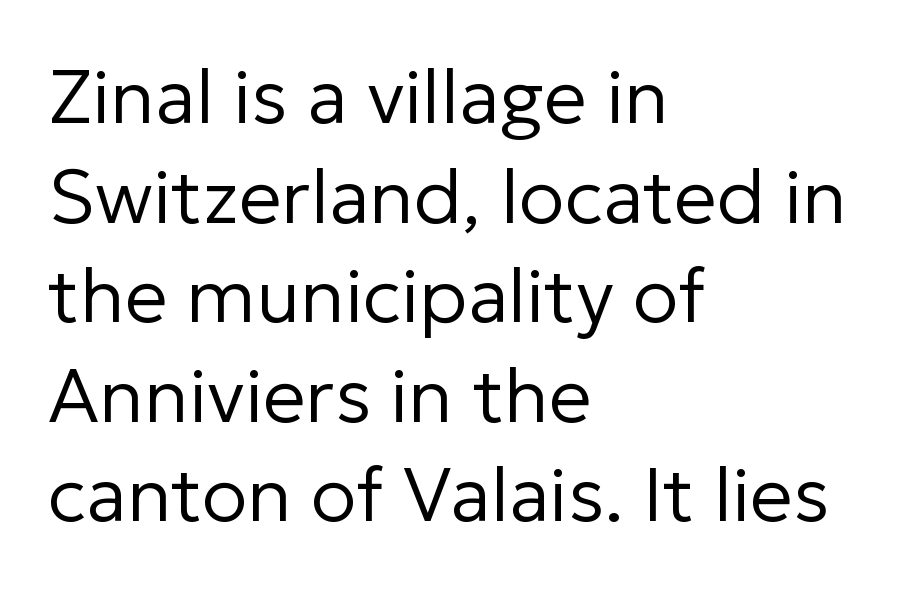
Varying glyph widths throughout — classic text-font behaviour. The letterforms sit at book weight or below. Vertical spacing — default. Line starts are locked; line ends wander. The gaps between neighbouring characters are ordinary and unremarkable.
